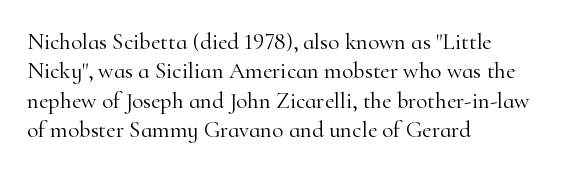
Q: Is the text bold? A: No.
Q: Is the text italic (slanted)? A: No, it is upright.
Q: Is the text underlined? A: No.
Q: How is the paragraph aligned? A: Left-aligned.
Q: Is the spacing between letters normal or unusually wide? A: Normal.
Q: Is the spacing between lines tight, normal or loose? A: Normal.
